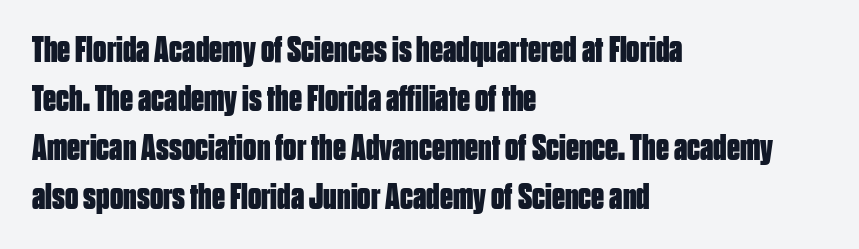
The image shows 37 px bold, condensed sans-serif type, upright; set left-aligned, normal line spacing (1.32x), normal letter spacing, not underlined; low stroke contrast and a large x-height.
